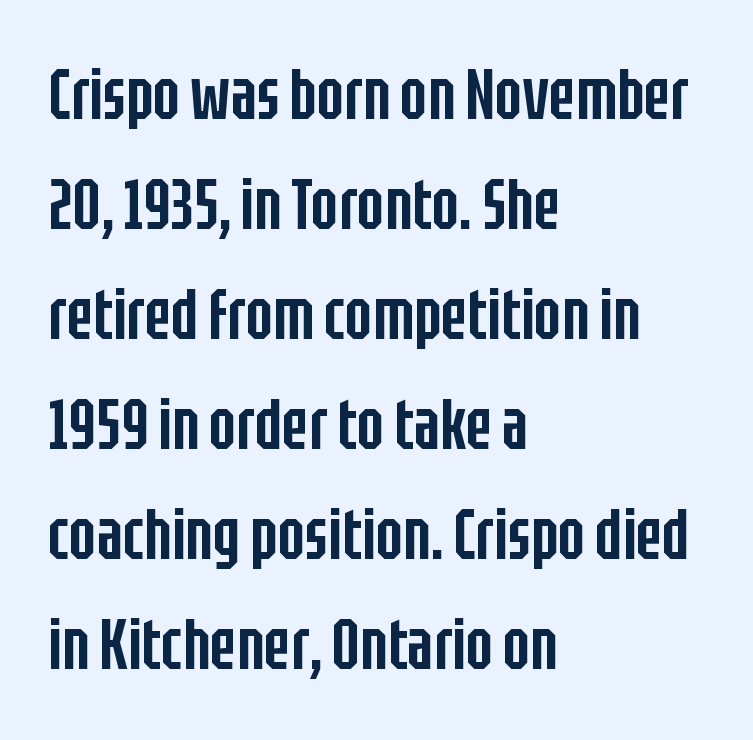
{"serif": "no", "italic": "no", "bold": "semi", "weight": "semibold", "width": "condensed", "stroke_contrast": "low", "x_height": "large", "monospaced": "no", "underline": "no", "align": "left", "line_spacing": "normal", "line_spacing_ratio": 1.55, "letter_spacing": "normal", "letter_spacing_em": 0.0, "glyph_px": 71}
